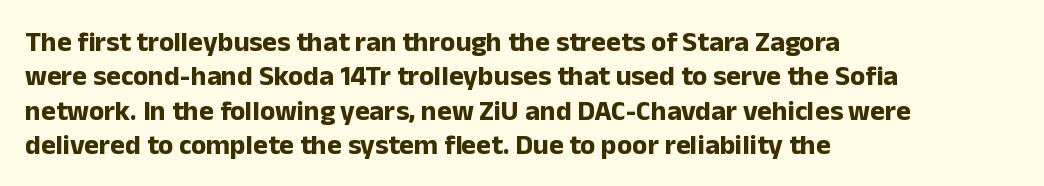
Look at the stroke-to-counter ratio: heavy, a bold. One-word summary of the alignment: left. Is the letter spacing exaggerated? No — it looks like the ordinary default. Look at the bottom of the vertical strokes: they stop flat, with no serifs.
